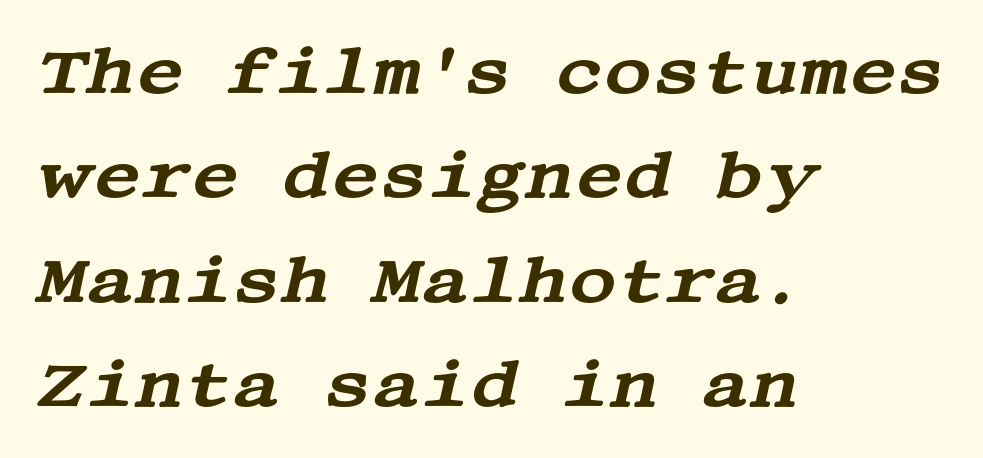
Q: Is the text italic (slanted)? A: Yes, it leans right by about 13 degrees.
Q: Is the typeface a serif or a sans-serif typeface? A: Serif.
Q: Is the text underlined? A: No.
Q: How is the paragraph aligned? A: Left-aligned.
Q: Is the spacing between letters normal or unusually wide? A: Normal.
Q: Is the spacing between lines tight, normal or loose? A: Normal.
Q: Width (condensed, normal, or wide)? A: Wide.
Q: Stroke contrast? A: Medium.
Q: x-height? A: Large.
